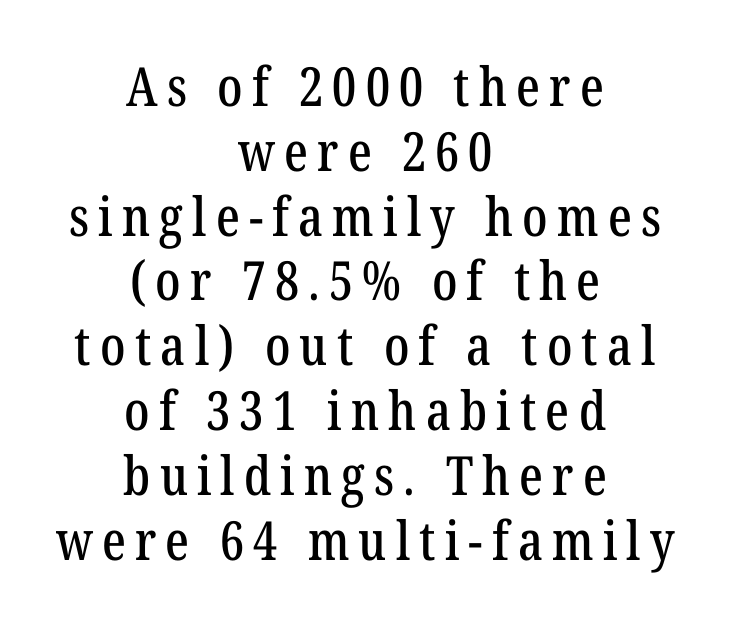
Glance below the letters and you will spot only blank space. This sample uses a serif face. Horizontally, the lines are justified to the midpoint only. This sample has the flowing, uneven cadence of proportional lettering.
